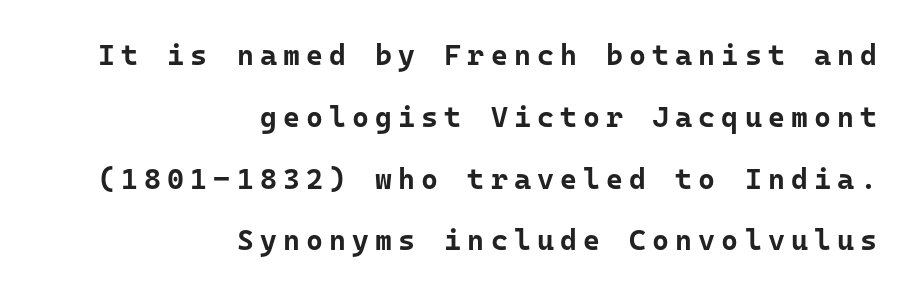
Notice how the passage keeps a crisp vertical edge on the right only. The glyphs have the mass of a bold cut. Compared with typical body copy, the letter spacing here is much looser. You could fit nearly another row in the gap between these rows. The string is rendered with underlining switched off. Check where the strokes stop: nothing finishes them off — pure sans.
